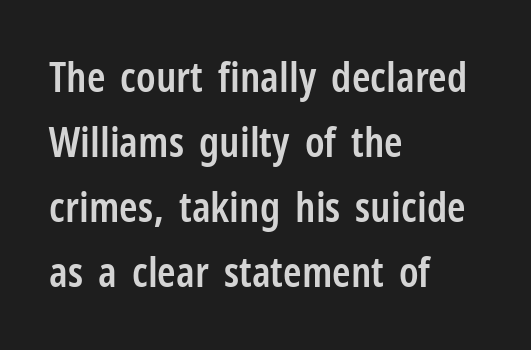
{"serif": "no", "italic": "no", "bold": "semi", "weight": "semibold", "width": "condensed", "stroke_contrast": "low", "x_height": "medium", "monospaced": "no", "underline": "no", "align": "left", "line_spacing": "normal", "line_spacing_ratio": 1.55, "letter_spacing": "normal", "letter_spacing_em": 0.0, "glyph_px": 42}
